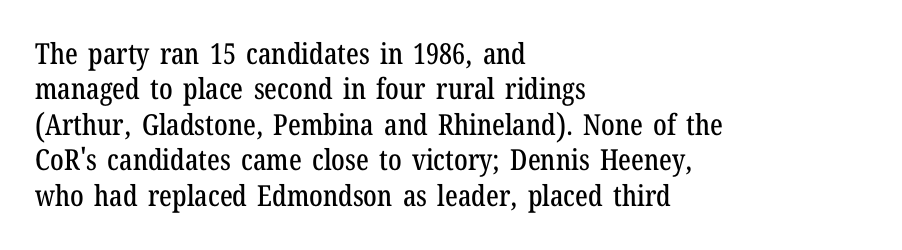
The image shows 29 px condensed serif type, upright; set left-aligned, line spacing 1.22x, normal letter spacing, not underlined; low stroke contrast and a medium x-height.
